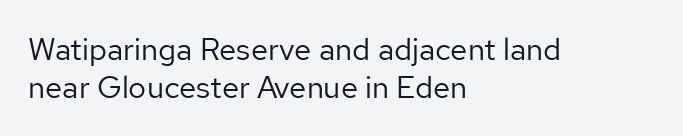
Q: Is the text bold? A: No.
Q: Is the text italic (slanted)? A: No, it is upright.
Q: Is the typeface a serif or a sans-serif typeface? A: Sans-serif.
Q: Is the text underlined? A: No.
Q: How is the paragraph aligned? A: Left-aligned.
Q: Is the spacing between letters normal or unusually wide? A: Normal.
Q: Width (condensed, normal, or wide)? A: Normal.
Q: Stroke contrast? A: Low.
Q: x-height? A: Medium.
Q: Monospaced? A: No.
